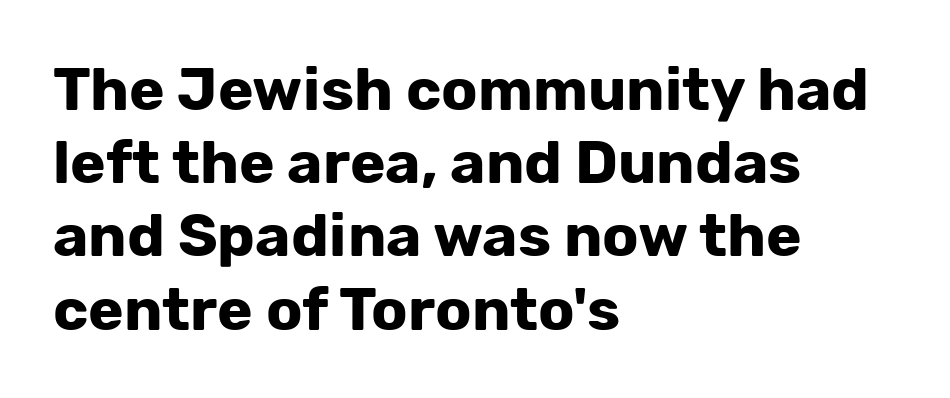
The rendering keeps characters at their native spacing. Check where the strokes stop: nothing finishes them off — pure sans. Layout note: lines flush left. Nobody drew a line under any word here.
